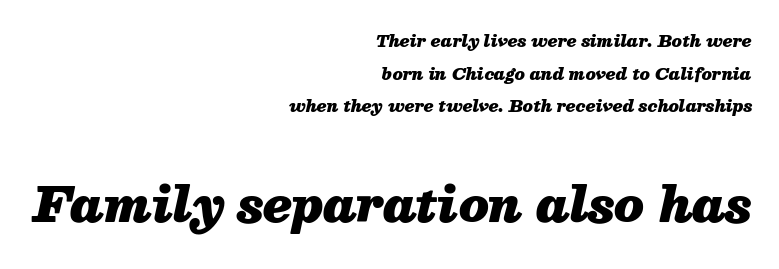
{"italic": "yes", "lean": "right", "slant_degrees": 13, "bold": "yes", "weight": "heavy", "width": "normal", "stroke_contrast": "medium", "x_height": "medium", "monospaced": "no", "underline": "no", "align": "right", "line_spacing": "loose", "line_spacing_ratio": 2.04, "letter_spacing": "normal", "letter_spacing_em": 0.0, "larger_block": "second", "size_ratio": 2.94, "glyph_px": 47}
